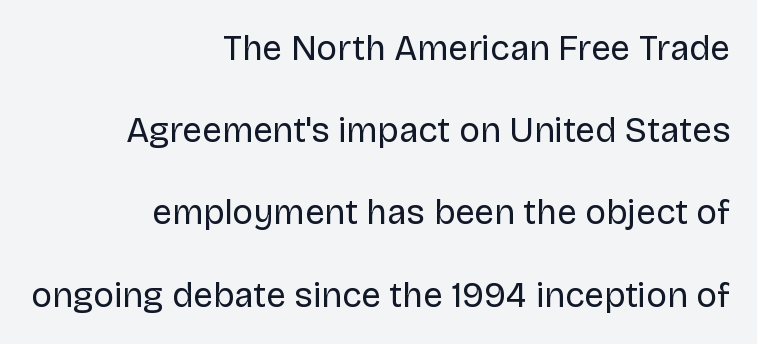
Letterform terminals end flat and unadorned throughout the passage. You can tell it's not italic because the verticals are truly vertical. Where is the straight margin? On the right. Note the varied advance widths — an 'i' is clearly narrower than an 'm'.
